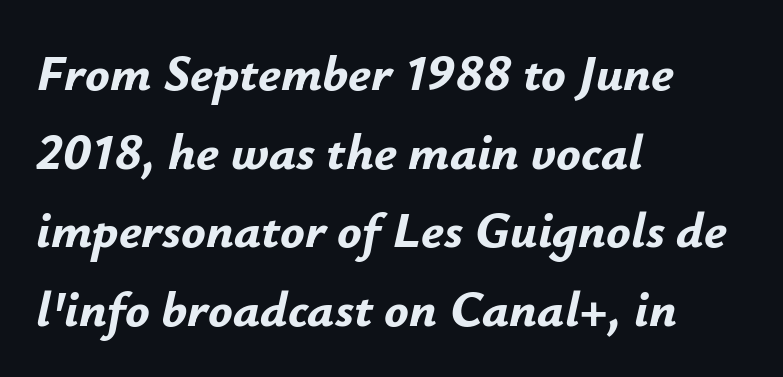
Notice how the passage keeps a crisp vertical edge on the left only. Bold? Absolutely — the strokes are thick and heavy. Varying glyph widths throughout — classic text-font behaviour. This rendering features lettering with no underline.
